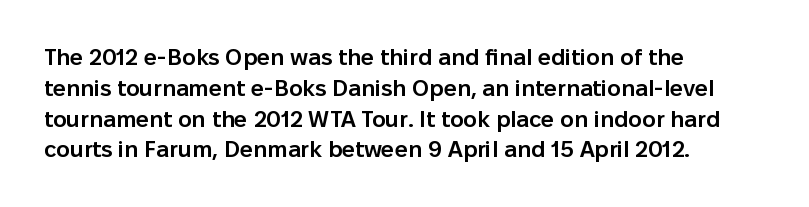
Q: Is the text bold? A: Semi-bold.
Q: Is the text italic (slanted)? A: No, it is upright.
Q: Is the text underlined? A: No.
Q: How is the paragraph aligned? A: Left-aligned.
Q: Is the spacing between letters normal or unusually wide? A: Normal.
Q: Is the spacing between lines tight, normal or loose? A: Normal.
